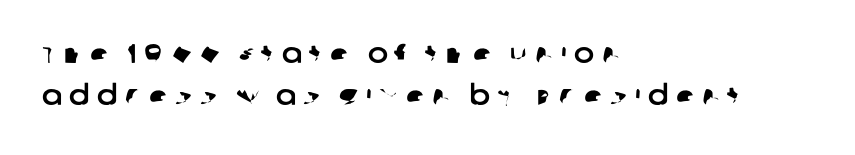
The paragraph has a hard left edge and a soft right edge. Each new line begins a customary step beneath the previous one. The string is rendered with underlining switched off. Here the glyphs are tracked loosely, breaking word shapes into spaced letters.
